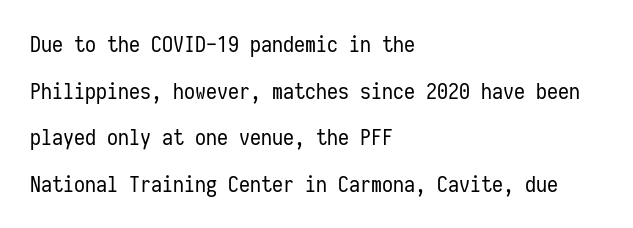
{"italic": "no", "bold": "no", "underline": "no", "align": "left", "line_spacing": "loose", "line_spacing_ratio": 2.12, "letter_spacing": "normal", "letter_spacing_em": 0.0, "glyph_px": 22}
